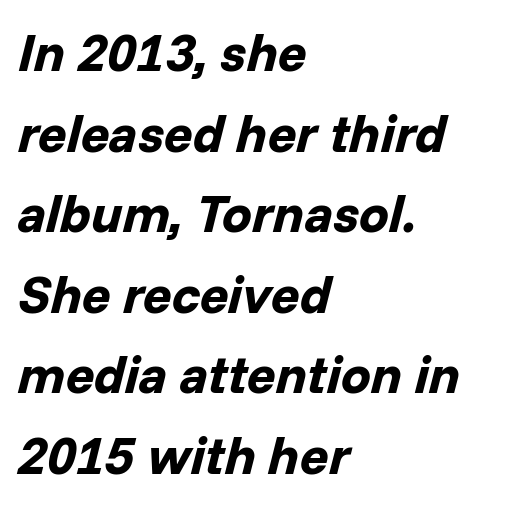
{"italic": "yes", "lean": "right", "slant_degrees": 14, "bold": "yes", "weight": "bold", "width": "normal", "stroke_contrast": "low", "x_height": "medium", "monospaced": "no", "underline": "no", "align": "left", "line_spacing": "normal", "line_spacing_ratio": 1.52, "letter_spacing": "normal", "letter_spacing_em": 0.0, "glyph_px": 53}
